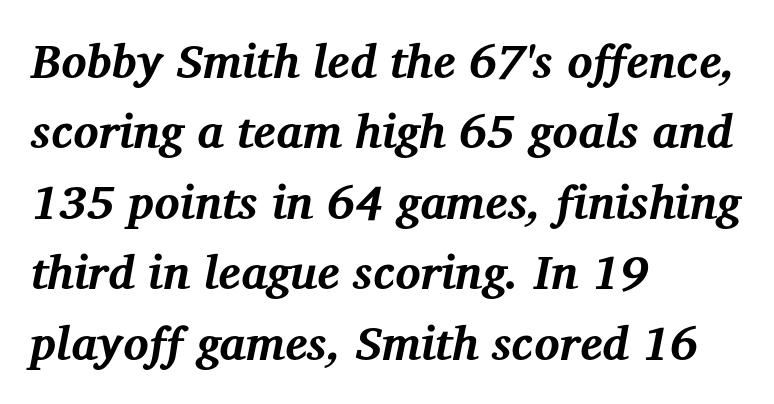
The image shows 47 px bold serif type, italic (leaning right); set left-aligned, normal line spacing (1.5x), normal letter spacing, not underlined; medium stroke contrast and a medium x-height.
